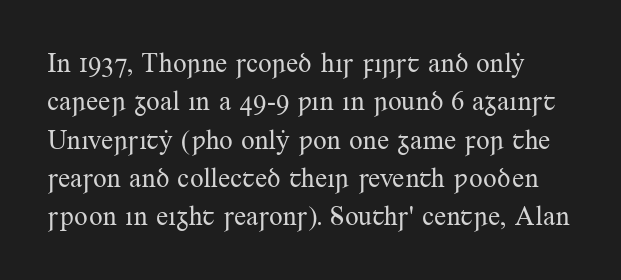
A quiet, ordinary-to-light weight characterises the typeface. No extra tracking has been applied to these lines. The string is rendered with underlining switched off. In terms of posture, this sample is upright.
